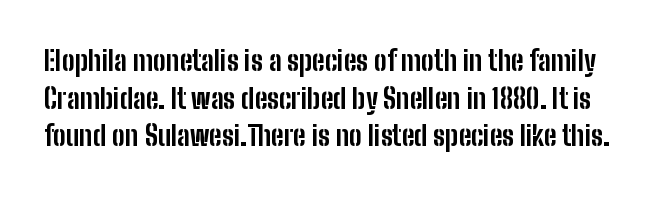
Q: Is the text bold? A: Yes.
Q: Is the text italic (slanted)? A: No, it is upright.
Q: Is the text underlined? A: No.
Q: Is the spacing between letters normal or unusually wide? A: Normal.
Q: Is the spacing between lines tight, normal or loose? A: Normal.
